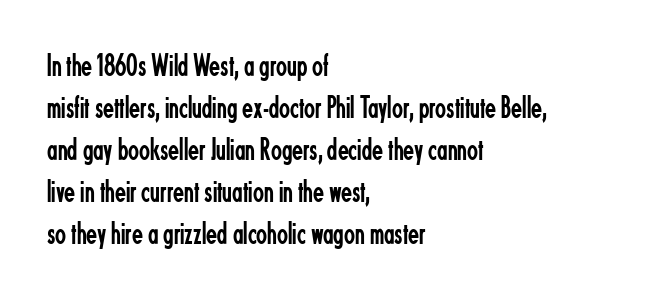
Casual observation: everything's shoved over to the left. Each row of text sits above clean, open space. Look at the bottom of the vertical strokes: they stop flat, with no serifs. The passage shown is typed in a proportional face where columns would drift. Inter-character spacing is left at the font's built-in metrics. No italicization has been applied; the sample stays upright.
